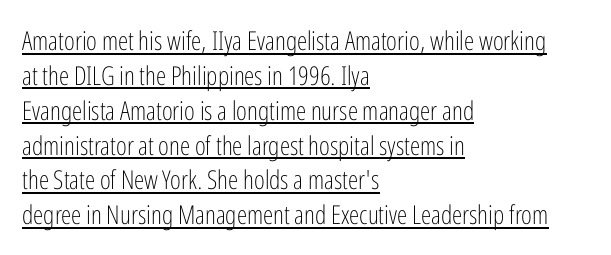
A roman cut, with each character standing at attention. Compared with typical body copy, the letter spacing here is the same. Does a line run under the words? Yes, clearly. Alignment: flush left. No chunkiness to these letters — they're not bold.
